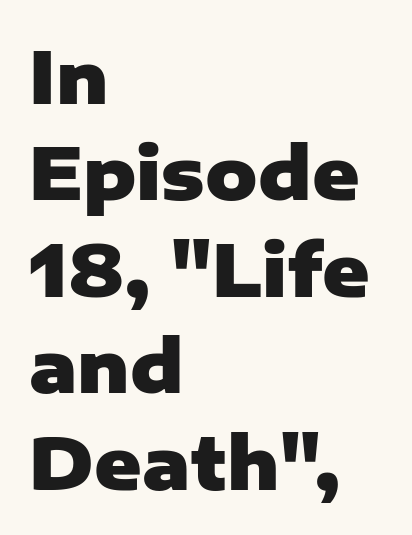
The image shows 72 px heavy sans-serif type, upright; set left-aligned, normal line spacing (1.34x), normal letter spacing, not underlined; low stroke contrast and a medium x-height.
